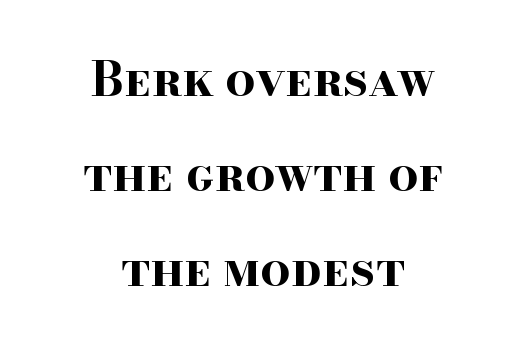
{"serif": "yes", "italic": "no", "bold": "yes", "weight": "bold", "width": "wide", "stroke_contrast": "high", "x_height": "small", "monospaced": "no", "underline": "no", "align": "center", "line_spacing": "loose", "line_spacing_ratio": 2.02, "letter_spacing": "normal", "letter_spacing_em": 0.0, "glyph_px": 47}
